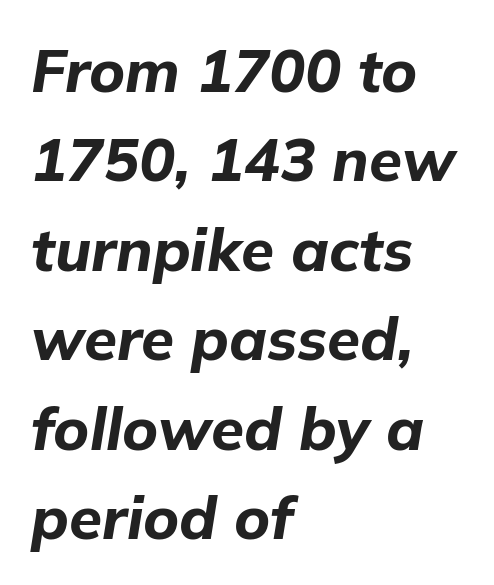
Q: Is the text bold? A: Yes.
Q: Is the text italic (slanted)? A: Yes, it leans right by about 9 degrees.
Q: Is the text underlined? A: No.
Q: How is the paragraph aligned? A: Left-aligned.
Q: Is the spacing between letters normal or unusually wide? A: Normal.
Q: Is the spacing between lines tight, normal or loose? A: Normal.
Q: Width (condensed, normal, or wide)? A: Normal.
Q: Stroke contrast? A: Low.
Q: x-height? A: Medium.
Q: Monospaced? A: No.
